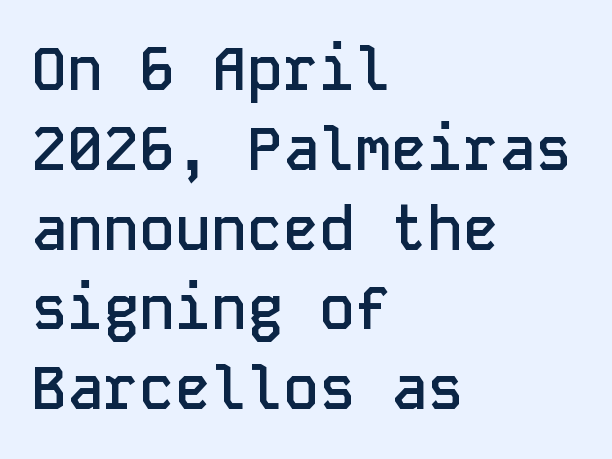
The image shows 60 px semibold sans-serif type, upright, monospaced; set left-aligned, normal line spacing (1.33x), normal letter spacing, not underlined; low stroke contrast and a medium x-height.
